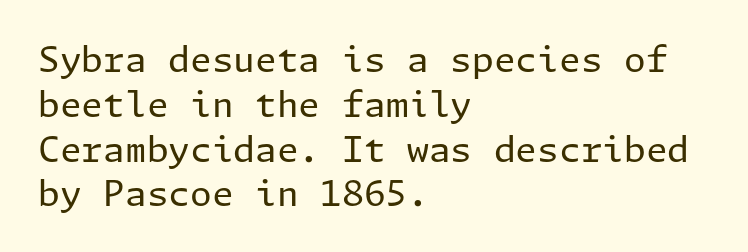
Q: Is the text bold? A: No.
Q: Is the text italic (slanted)? A: No, it is upright.
Q: Is the typeface a serif or a sans-serif typeface? A: Sans-serif.
Q: Is the text underlined? A: No.
Q: How is the paragraph aligned? A: Left-aligned.
Q: Is the spacing between letters normal or unusually wide? A: Normal.
Q: Is the spacing between lines tight, normal or loose? A: Normal.
Q: Width (condensed, normal, or wide)? A: Normal.
Q: Stroke contrast? A: Low.
Q: x-height? A: Medium.
